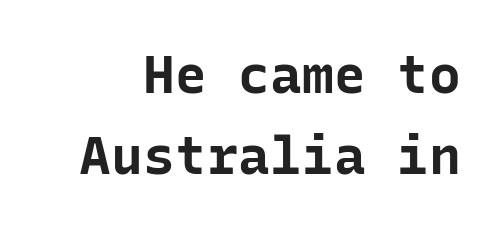
Q: Is the text bold? A: Yes.
Q: Is the text italic (slanted)? A: No, it is upright.
Q: Is the typeface a serif or a sans-serif typeface? A: Sans-serif.
Q: Is the text underlined? A: No.
Q: Is the spacing between letters normal or unusually wide? A: Normal.
Q: Is the spacing between lines tight, normal or loose? A: Normal.
Q: Width (condensed, normal, or wide)? A: Normal.
Q: Stroke contrast? A: Low.
Q: x-height? A: Medium.
Q: Monospaced? A: Yes.
